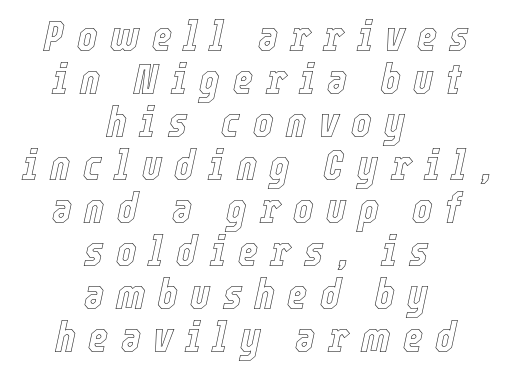
The image shows 43 px condensed type, italic (leaning right); set centered, tight line spacing (1.0x), unusually wide letter spacing (+0.29 em), not underlined; a medium x-height.
